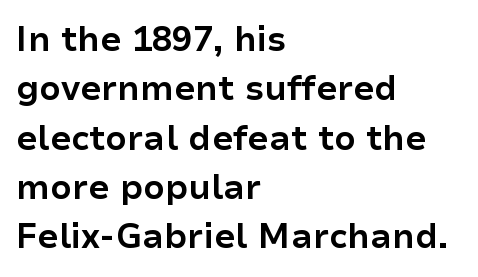
Q: Is the text bold? A: Yes.
Q: Is the text italic (slanted)? A: No, it is upright.
Q: Is the typeface a serif or a sans-serif typeface? A: Sans-serif.
Q: Is the text underlined? A: No.
Q: How is the paragraph aligned? A: Left-aligned.
Q: Is the spacing between letters normal or unusually wide? A: Normal.
Q: Is the spacing between lines tight, normal or loose? A: Normal.
Q: Width (condensed, normal, or wide)? A: Normal.
Q: Stroke contrast? A: Low.
Q: x-height? A: Medium.
Q: Monospaced? A: No.
